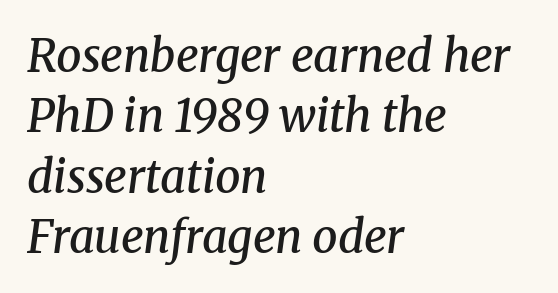
Q: Is the text bold? A: Semi-bold.
Q: Is the text italic (slanted)? A: Yes, it leans right by about 8 degrees.
Q: Is the typeface a serif or a sans-serif typeface? A: Serif.
Q: Is the text underlined? A: No.
Q: How is the paragraph aligned? A: Left-aligned.
Q: Is the spacing between letters normal or unusually wide? A: Normal.
Q: Is the spacing between lines tight, normal or loose? A: Normal.
Q: Width (condensed, normal, or wide)? A: Normal.
Q: Stroke contrast? A: Medium.
Q: x-height? A: Medium.
Q: Monospaced? A: No.
